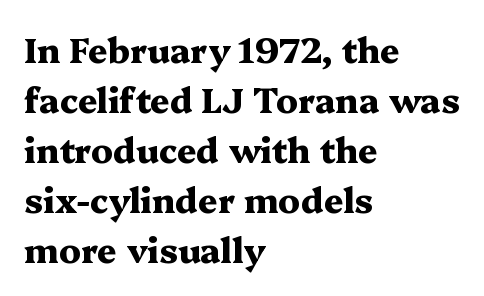
{"serif": "yes", "italic": "no", "bold": "yes", "weight": "heavy", "width": "wide", "stroke_contrast": "medium", "x_height": "medium", "monospaced": "no", "underline": "no", "align": "left", "line_spacing": "normal", "line_spacing_ratio": 1.47, "letter_spacing": "normal", "letter_spacing_em": 0.0, "glyph_px": 34}
